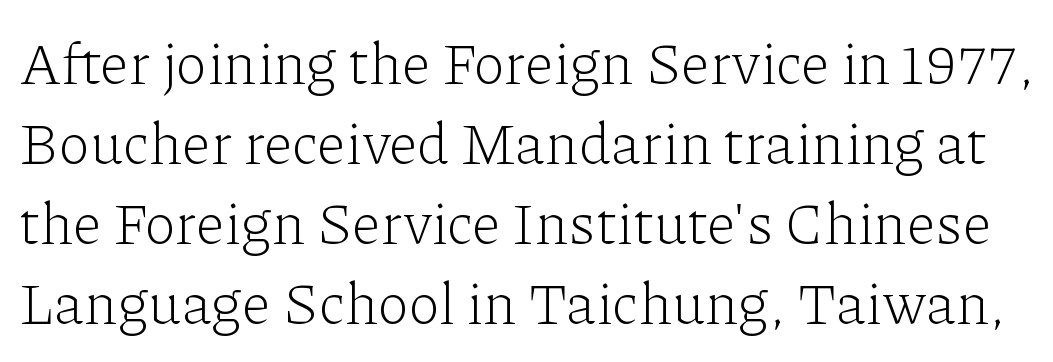
Is the type heavy? It reads as light-to-regular instead. Proportional: the letters do not fall into vertical columns. Vertical strokes here are truly vertical. Nobody drew a line under any word here. The line texture is even and compact thanks to regular tracking.
